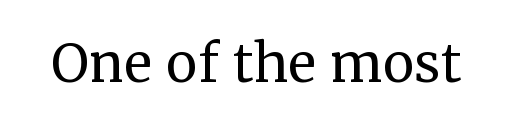
{"serif": "yes", "italic": "no", "bold": "no", "weight": "regular", "width": "normal", "stroke_contrast": "medium", "x_height": "medium", "monospaced": "no", "underline": "no", "letter_spacing": "normal", "letter_spacing_em": 0.0, "glyph_px": 71}
